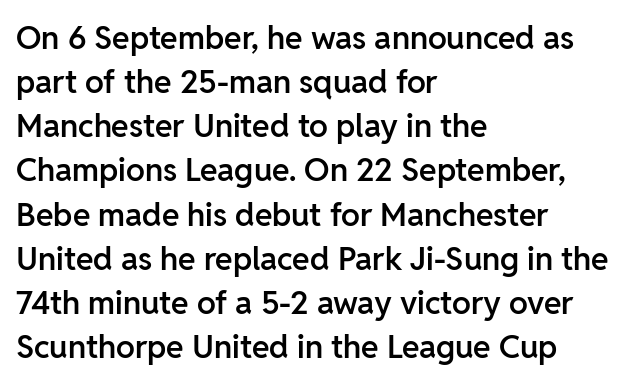
The image shows 32 px semibold sans-serif type, upright; set left-aligned, normal line spacing (1.38x), normal letter spacing, not underlined; low stroke contrast and a medium x-height.
